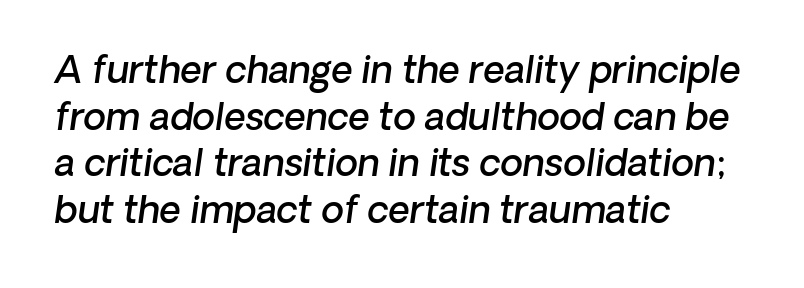
The typesetting leans somewhat heavy: a semibold. Regarding leading, the lines here are spaced in the standard way. This rendering leaves character spacing at its baseline value. The zone under the glyphs is completely vacant.
